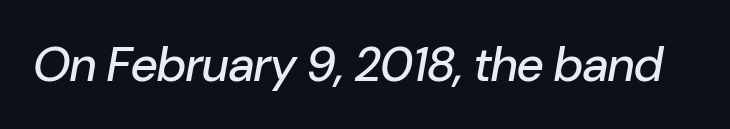
Designer's note — italics engaged. The area under the type is left untouched. The letters advance in unequal steps, a hallmark of proportional type. Short note: letters normally spaced.
